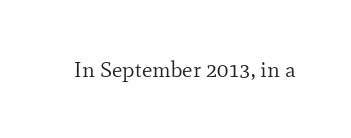
{"italic": "no", "bold": "no", "underline": "no", "letter_spacing": "normal", "letter_spacing_em": 0.0, "glyph_px": 22}
